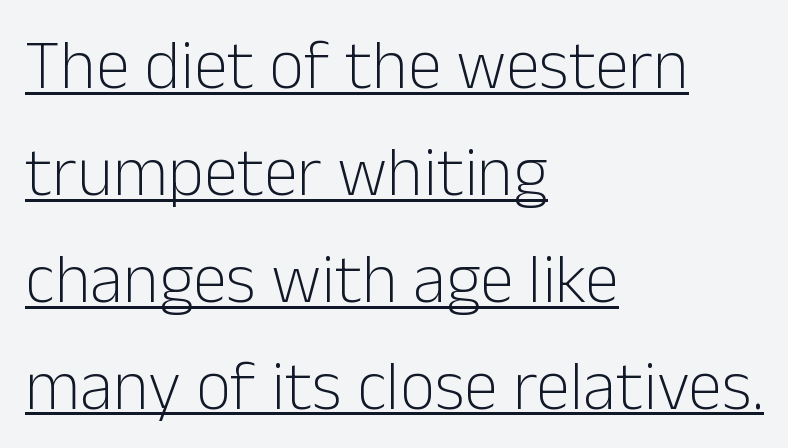
A student would call this left alignment; a typographer would say flush left, rag right. Caption: standard tracking, unaltered. It's the straight-up-and-down kind of type. No chunkiness to these letters — they're not bold. The string is rendered with underlining switched on. Vertically, the passage feels balanced, rows spaced as you'd expect.
